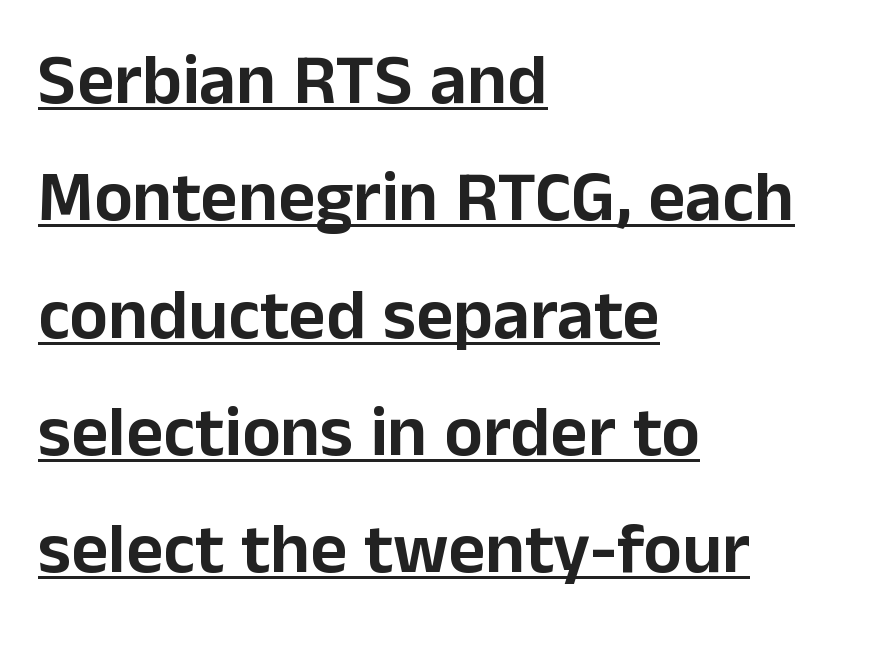
Q: Is the text italic (slanted)? A: No, it is upright.
Q: Is the typeface a serif or a sans-serif typeface? A: Sans-serif.
Q: Is the text underlined? A: Yes.
Q: How is the paragraph aligned? A: Left-aligned.
Q: Is the spacing between letters normal or unusually wide? A: Normal.
Q: Is the spacing between lines tight, normal or loose? A: Normal.
Q: Width (condensed, normal, or wide)? A: Normal.
Q: Stroke contrast? A: Low.
Q: x-height? A: Medium.
Q: Monospaced? A: No.
